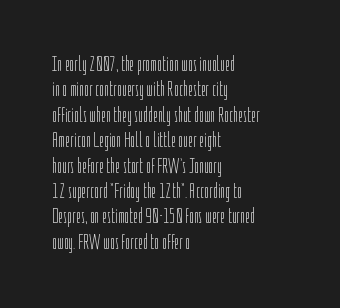
Q: Is the text bold? A: No.
Q: Is the text italic (slanted)? A: No, it is upright.
Q: Is the text underlined? A: No.
Q: How is the paragraph aligned? A: Left-aligned.
Q: Is the spacing between letters normal or unusually wide? A: Normal.
